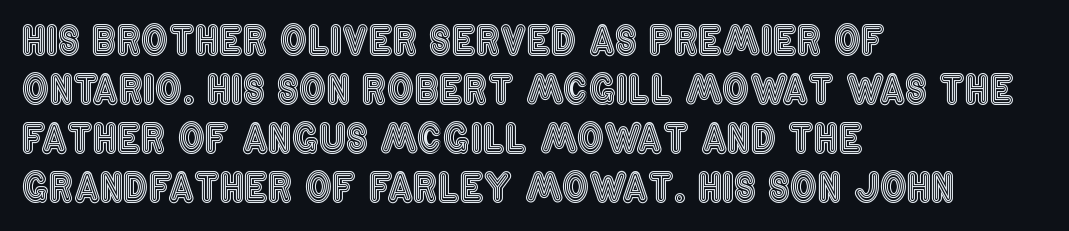
Q: Is the text italic (slanted)? A: No, it is upright.
Q: Is the text underlined? A: No.
Q: How is the paragraph aligned? A: Left-aligned.
Q: Is the spacing between letters normal or unusually wide? A: Normal.
Q: Is the spacing between lines tight, normal or loose? A: Normal.
Q: Width (condensed, normal, or wide)? A: Condensed.
Q: x-height? A: Large.
Q: Monospaced? A: No.
